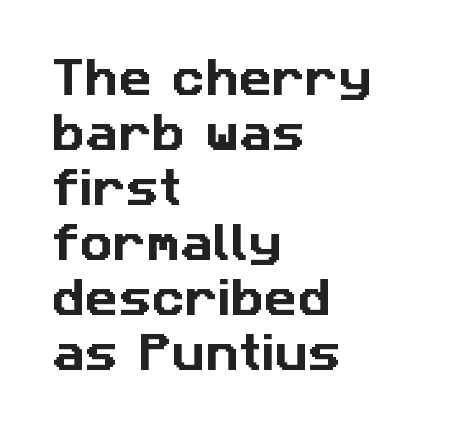
The image shows 41 px sans-serif type; set left-aligned, normal line spacing (1.34x), normal letter spacing, not underlined; low stroke contrast and a medium x-height.
